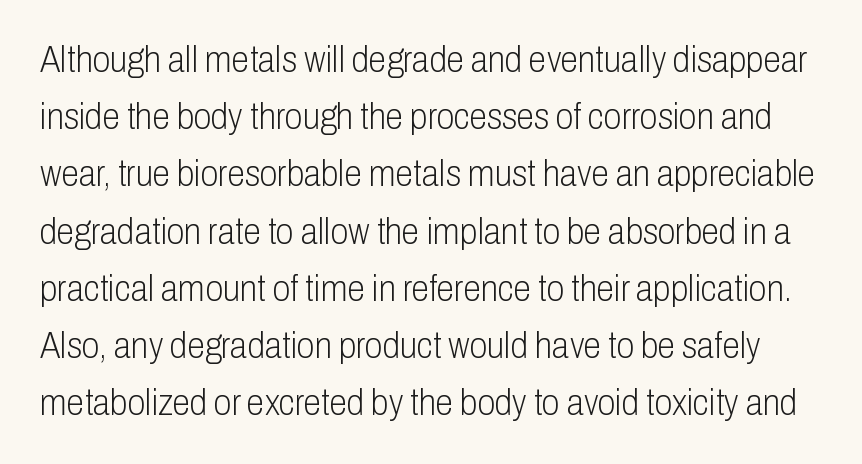
Q: Is the text bold? A: No.
Q: Is the text italic (slanted)? A: No, it is upright.
Q: Is the typeface a serif or a sans-serif typeface? A: Sans-serif.
Q: Is the text underlined? A: No.
Q: Is the spacing between letters normal or unusually wide? A: Normal.
Q: Is the spacing between lines tight, normal or loose? A: Normal.
Q: Width (condensed, normal, or wide)? A: Condensed.
Q: Stroke contrast? A: Low.
Q: x-height? A: Medium.
Q: Monospaced? A: No.
